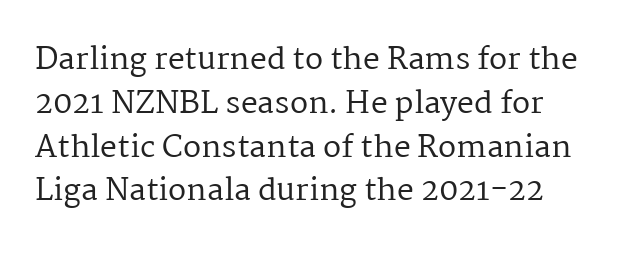
{"serif": "yes", "italic": "no", "bold": "no", "weight": "regular", "width": "normal", "stroke_contrast": "medium", "x_height": "medium", "monospaced": "no", "underline": "no", "align": "left", "line_spacing": "normal", "line_spacing_ratio": 1.46, "letter_spacing": "normal", "letter_spacing_em": 0.0, "glyph_px": 30}
